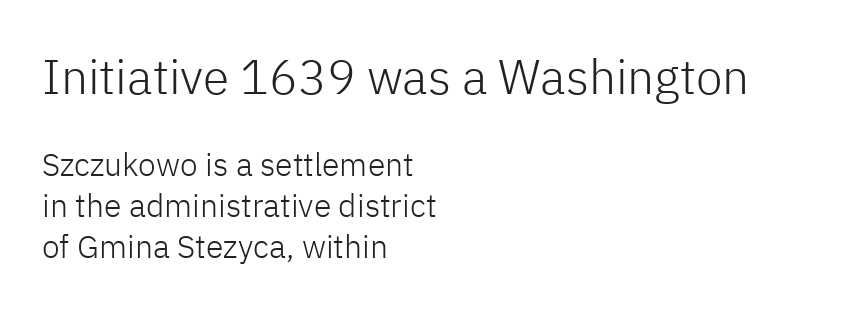
The image shows 48 px light sans-serif type, upright; set left-aligned, normal line spacing (1.27x), normal letter spacing, not underlined; the first (top) block is 1.5x larger; low stroke contrast and a medium x-height.
